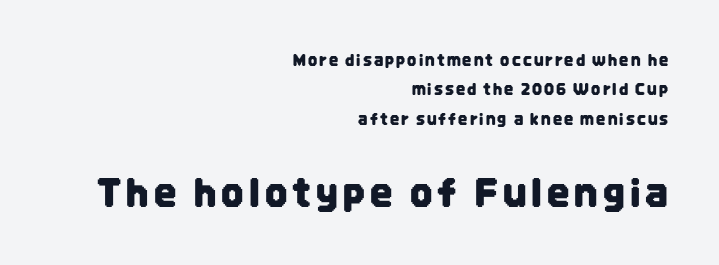
{"serif": "no", "italic": "no", "width": "condensed", "stroke_contrast": "low", "x_height": "large", "monospaced": "no", "underline": "no", "align": "right", "line_spacing_ratio": 1.84, "larger_block": "second", "size_ratio": 2.44, "glyph_px": 39}
